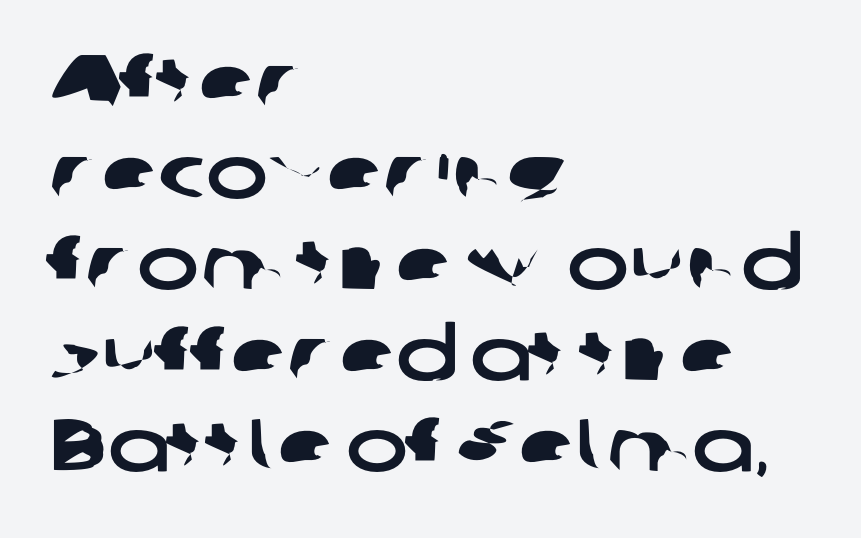
The image shows 74 px wide sans-serif type; set left-aligned, line spacing 1.23x, normal letter spacing, not underlined; low stroke contrast and a medium x-height.
